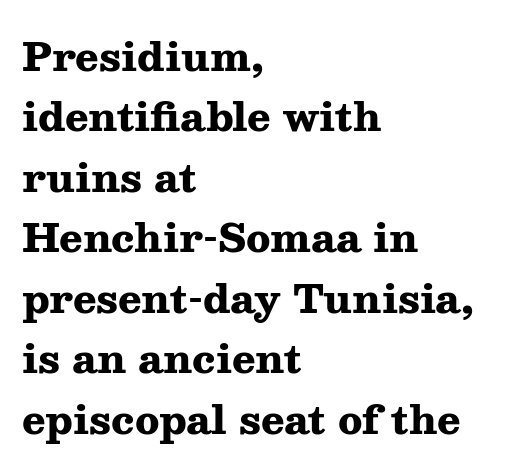
{"serif": "yes", "italic": "no", "bold": "yes", "weight": "heavy", "width": "wide", "stroke_contrast": "medium", "x_height": "medium", "monospaced": "no", "underline": "no", "align": "left", "line_spacing": "normal", "line_spacing_ratio": 1.55, "letter_spacing": "normal", "letter_spacing_em": 0.0, "glyph_px": 39}
